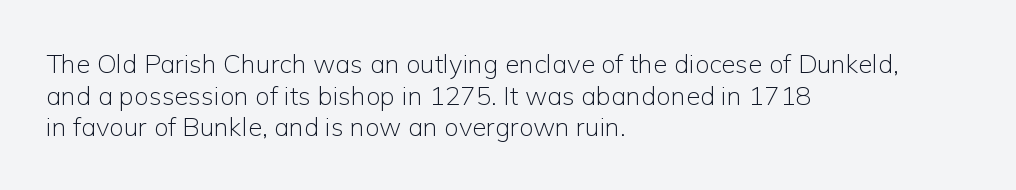
Nope, not italic — everything's standing straight. The font is comparable to plain body text, perhaps lighter. Inter-character spacing is left at the font's built-in metrics. The zone under the glyphs is completely vacant. These lines are set flush left with a ragged right edge.
